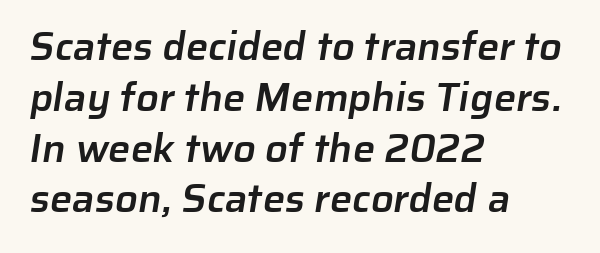
Q: Is the text bold? A: Semi-bold.
Q: Is the typeface a serif or a sans-serif typeface? A: Sans-serif.
Q: Is the text underlined? A: No.
Q: How is the paragraph aligned? A: Left-aligned.
Q: Is the spacing between letters normal or unusually wide? A: Normal.
Q: Is the spacing between lines tight, normal or loose? A: Normal.
Q: Width (condensed, normal, or wide)? A: Normal.
Q: Stroke contrast? A: Low.
Q: x-height? A: Medium.
Q: Monospaced? A: No.
